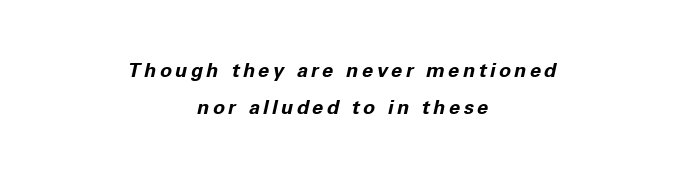
Q: Is the text bold? A: Yes.
Q: Is the text italic (slanted)? A: Yes, it leans right by about 11 degrees.
Q: Is the text underlined? A: No.
Q: How is the paragraph aligned? A: Centered.
